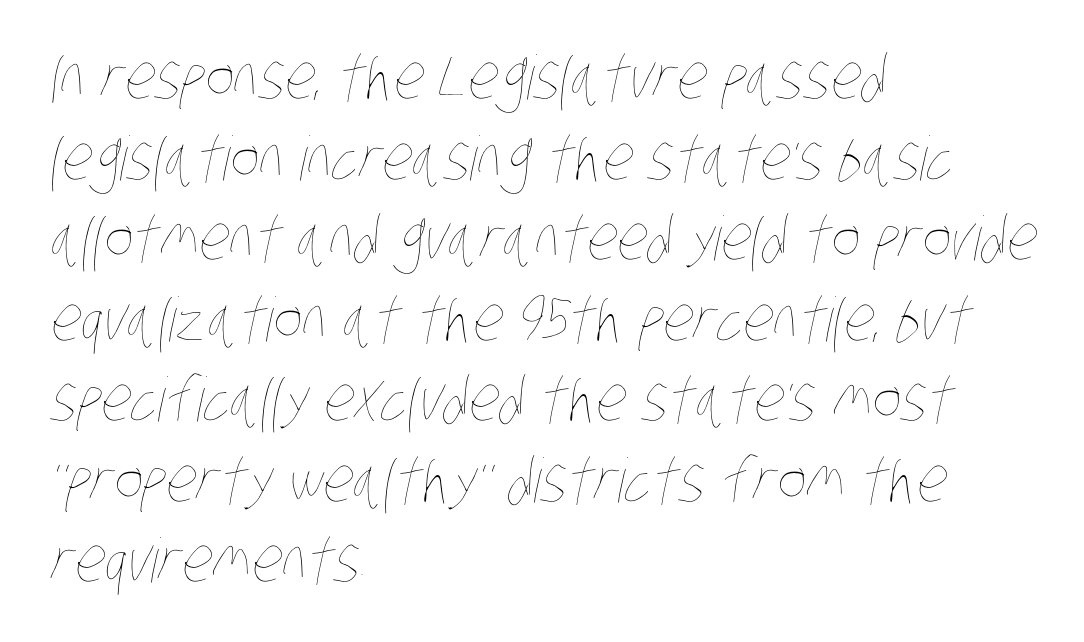
{"bold": "no", "weight": "thin", "width": "condensed", "stroke_contrast": "low", "x_height": "large", "monospaced": "no", "underline": "no", "align": "left", "line_spacing": "normal", "line_spacing_ratio": 1.32, "letter_spacing": "normal", "letter_spacing_em": 0.0, "glyph_px": 61}
